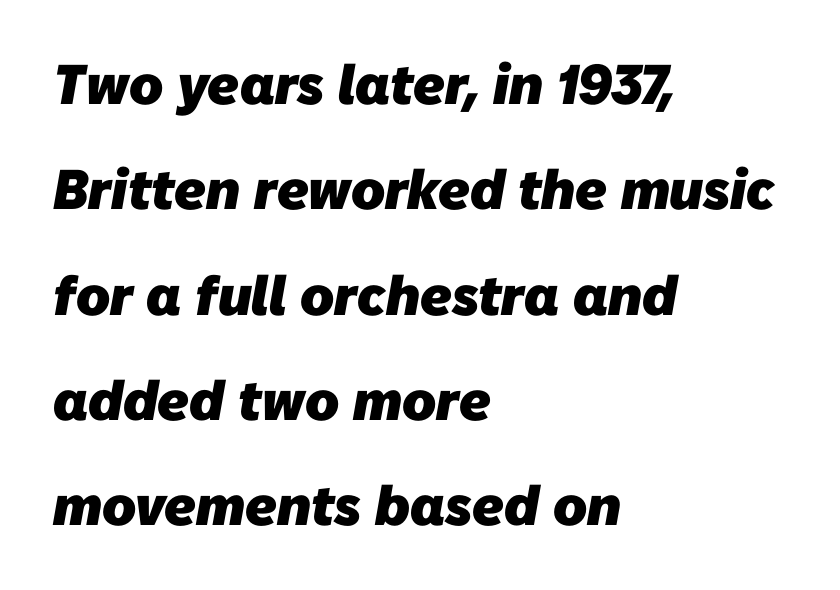
Think of a printed novel: that variable character pitch is what you see here. Classification — sans serif. Tracking value appears to be zero — textbook default spacing. You'd pick this weight for a headline — it's a proper bold. Visually the block forms a straight wall on the left and a jagged coastline on the right. Clear beneath every line of the passage.
